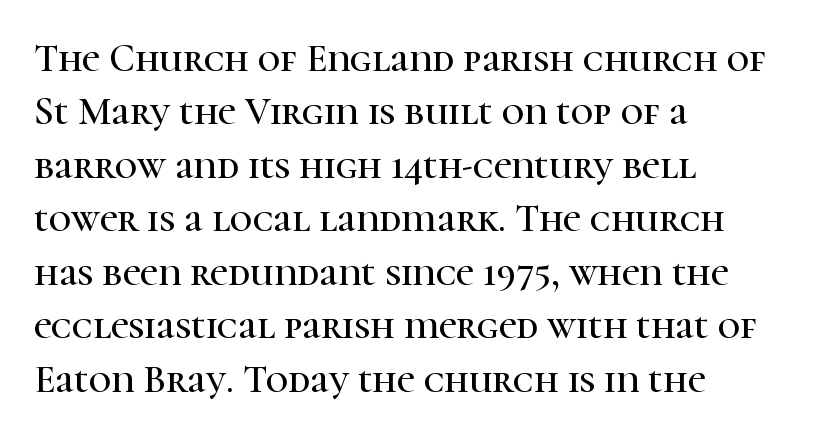
Q: Is the text italic (slanted)? A: No, it is upright.
Q: Is the typeface a serif or a sans-serif typeface? A: Serif.
Q: Is the text underlined? A: No.
Q: How is the paragraph aligned? A: Left-aligned.
Q: Is the spacing between letters normal or unusually wide? A: Normal.
Q: Is the spacing between lines tight, normal or loose? A: Normal.
Q: Width (condensed, normal, or wide)? A: Normal.
Q: Stroke contrast? A: High.
Q: x-height? A: Medium.
Q: Monospaced? A: No.
